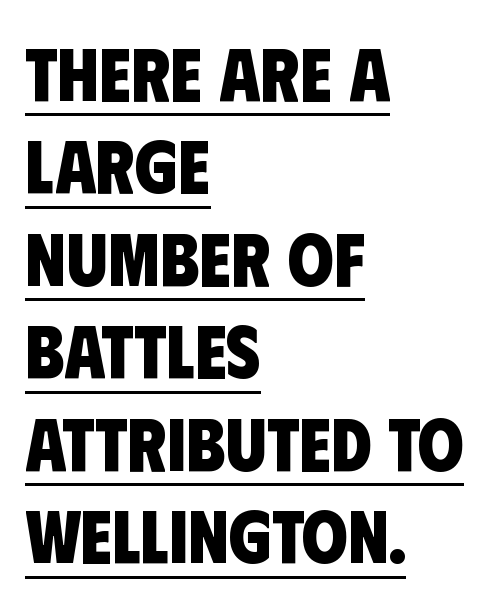
{"serif": "no", "bold": "yes", "weight": "heavy", "width": "condensed", "stroke_contrast": "low", "x_height": "large", "monospaced": "no", "underline": "yes", "align": "left", "line_spacing": "normal", "line_spacing_ratio": 1.25, "letter_spacing": "normal", "letter_spacing_em": 0.0, "glyph_px": 74}
